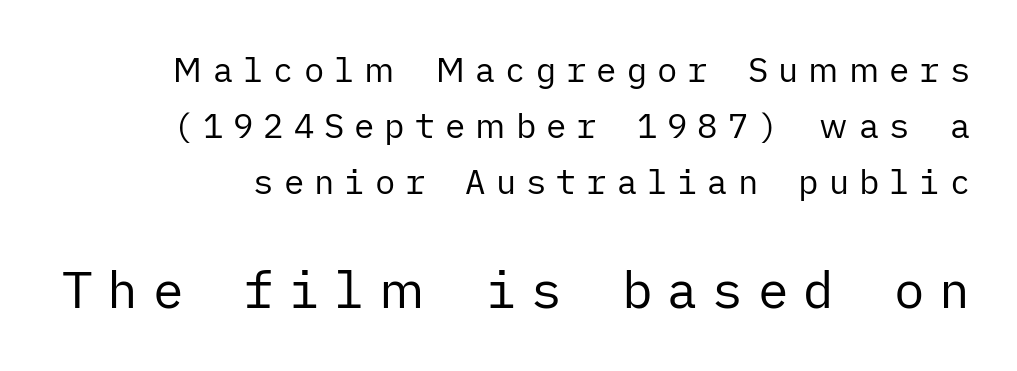
The image shows 51 px regular-weight sans-serif type, upright; set normal line spacing (1.64x), unusually wide letter spacing (+0.29 em), not underlined; the second (bottom) block is 1.5x larger; low stroke contrast and a medium x-height.
